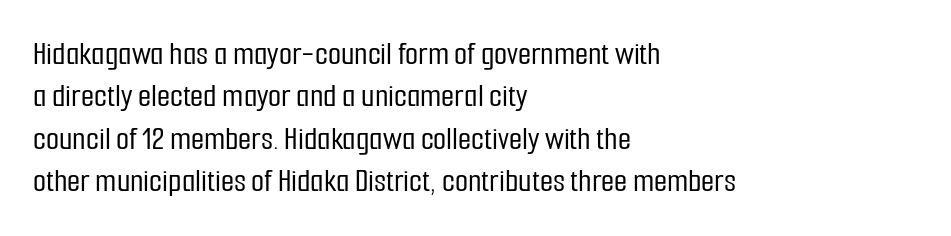
The image shows 34 px condensed sans-serif type, upright; set left-aligned, normal line spacing (1.25x), normal letter spacing, not underlined; low stroke contrast and a medium x-height.
